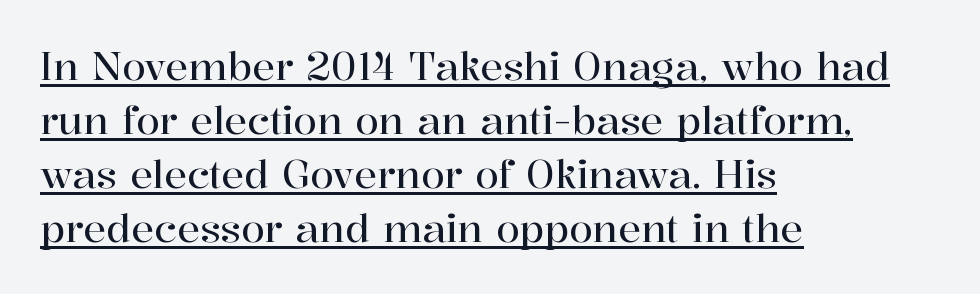
Q: Is the text italic (slanted)? A: No, it is upright.
Q: Is the typeface a serif or a sans-serif typeface? A: Serif.
Q: Is the text underlined? A: Yes.
Q: How is the paragraph aligned? A: Left-aligned.
Q: Is the spacing between letters normal or unusually wide? A: Normal.
Q: Is the spacing between lines tight, normal or loose? A: Normal.
Q: Width (condensed, normal, or wide)? A: Normal.
Q: Stroke contrast? A: High.
Q: x-height? A: Medium.
Q: Monospaced? A: No.
